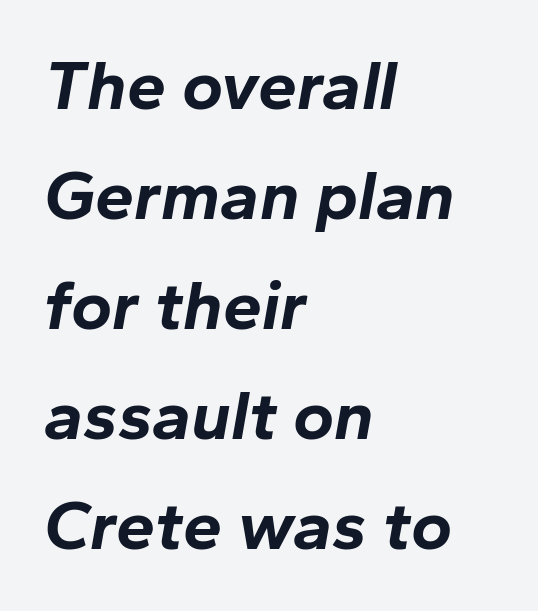
The image shows 70 px bold type, italic (leaning right); set left-aligned, normal line spacing (1.57x), normal letter spacing, not underlined; low stroke contrast and a medium x-height.
